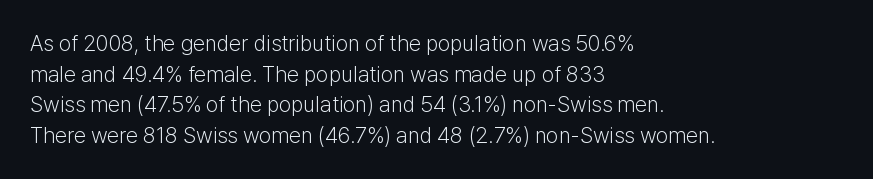
Q: Is the text bold? A: No.
Q: Is the text italic (slanted)? A: No, it is upright.
Q: Is the text underlined? A: No.
Q: How is the paragraph aligned? A: Left-aligned.
Q: Is the spacing between letters normal or unusually wide? A: Normal.
Q: Is the spacing between lines tight, normal or loose? A: Normal.
